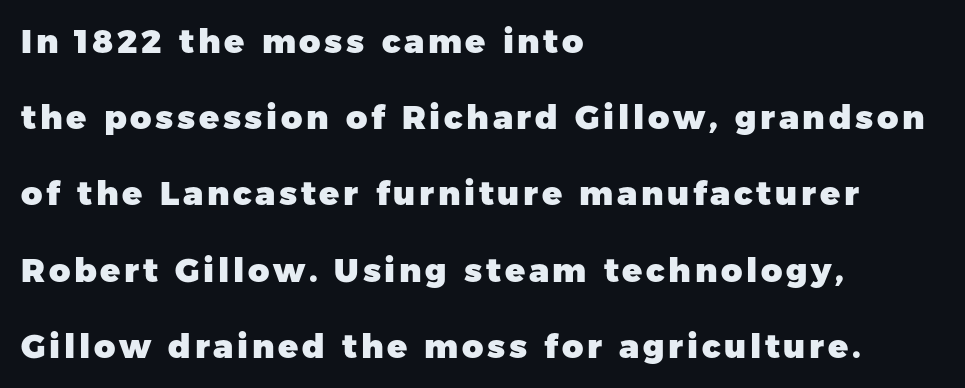
{"serif": "no", "italic": "no", "bold": "yes", "weight": "heavy", "width": "normal", "stroke_contrast": "low", "x_height": "medium", "monospaced": "no", "underline": "no", "align": "left", "line_spacing": "loose", "line_spacing_ratio": 2.31, "glyph_px": 33}
